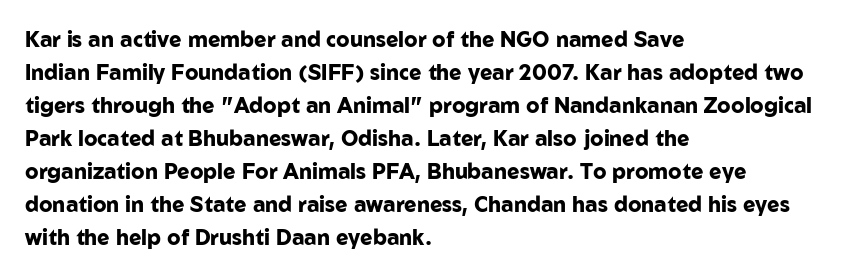
{"italic": "no", "bold": "yes", "underline": "no", "align": "left", "line_spacing": "normal", "line_spacing_ratio": 1.57, "letter_spacing": "normal", "letter_spacing_em": 0.0, "glyph_px": 21}
